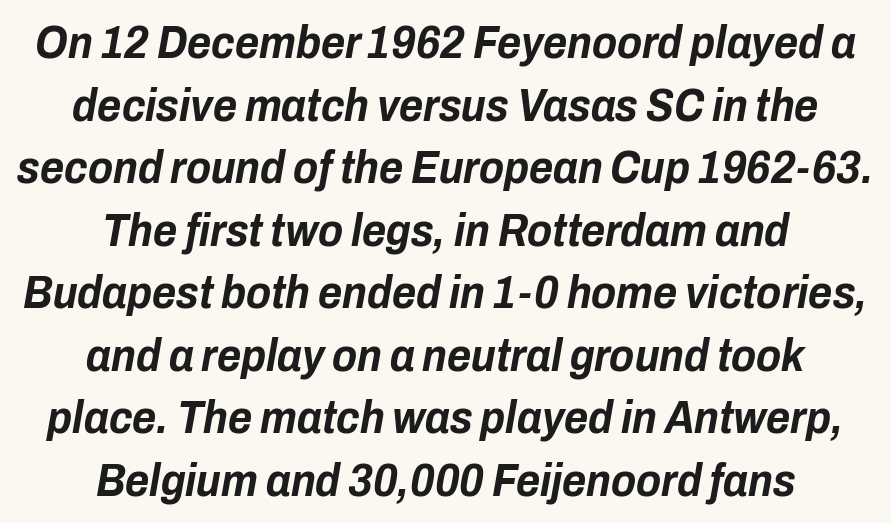
The strip under each line holds only bare page. Observe the ordinary spacing: letters are neighbours, not strangers. Compared with typical paragraphs, the rows here are spaced about the same. Designer's note — italics engaged. Weight: bold. Is this a fixed-width face? No — the glyphs have proportional, varying widths.
